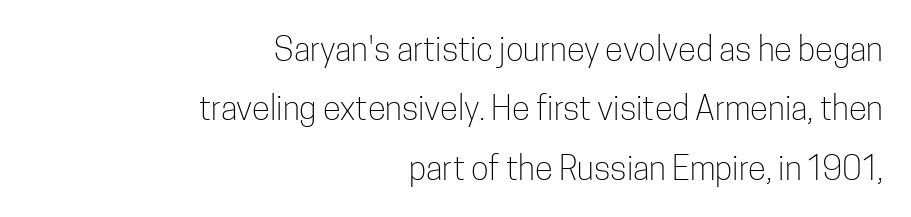
Q: Is the text bold? A: No.
Q: Is the text italic (slanted)? A: No, it is upright.
Q: Is the typeface a serif or a sans-serif typeface? A: Sans-serif.
Q: Is the text underlined? A: No.
Q: How is the paragraph aligned? A: Right-aligned.
Q: Is the spacing between letters normal or unusually wide? A: Normal.
Q: Width (condensed, normal, or wide)? A: Condensed.
Q: Stroke contrast? A: Low.
Q: x-height? A: Medium.
Q: Monospaced? A: No.
